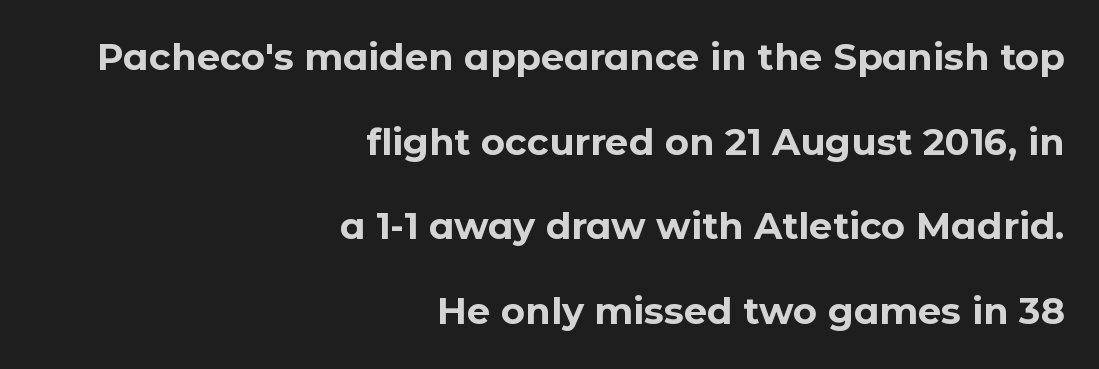
Q: Is the text bold? A: Yes.
Q: Is the text italic (slanted)? A: No, it is upright.
Q: Is the typeface a serif or a sans-serif typeface? A: Sans-serif.
Q: Is the text underlined? A: No.
Q: How is the paragraph aligned? A: Right-aligned.
Q: Is the spacing between letters normal or unusually wide? A: Normal.
Q: Is the spacing between lines tight, normal or loose? A: Loose.
Q: Width (condensed, normal, or wide)? A: Normal.
Q: Stroke contrast? A: Low.
Q: x-height? A: Medium.
Q: Monospaced? A: No.
